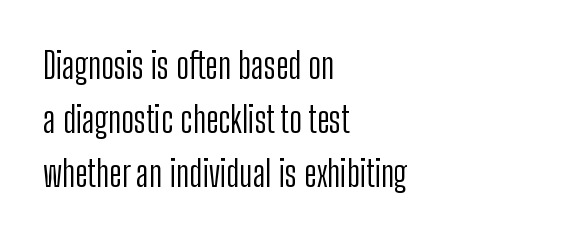
The image shows 36 px light, condensed sans-serif type, upright; set left-aligned, normal line spacing (1.5x), normal letter spacing, not underlined; low stroke contrast and a medium x-height.
